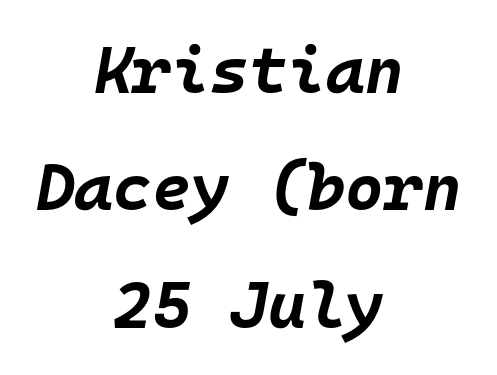
The image shows 66 px bold type, italic (leaning right), monospaced; set centered, line spacing 1.78x, normal letter spacing, not underlined; low stroke contrast and a large x-height.
